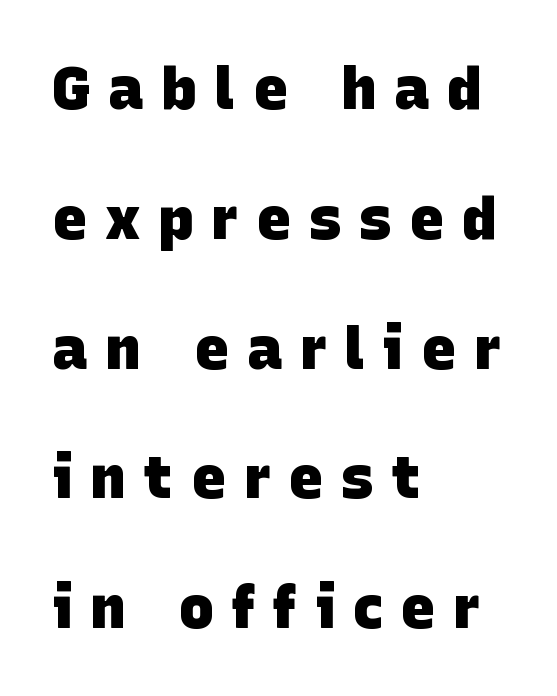
The image shows 59 px heavy sans-serif type; set left-aligned, loose line spacing (2.2x), unusually wide letter spacing (+0.3 em), not underlined; low stroke contrast and a large x-height.
